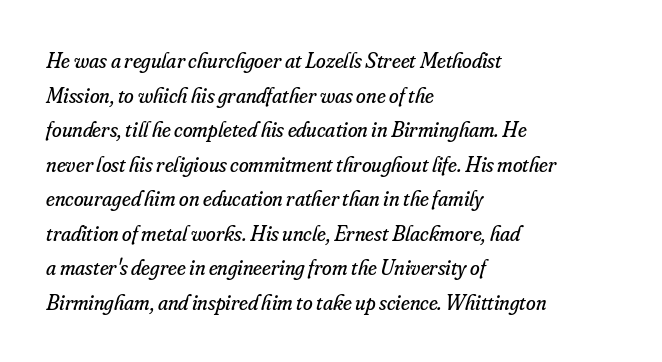
Q: Is the text bold? A: No.
Q: Is the text italic (slanted)? A: Yes, it leans right by about 16 degrees.
Q: Is the text underlined? A: No.
Q: How is the paragraph aligned? A: Left-aligned.
Q: Is the spacing between letters normal or unusually wide? A: Normal.
Q: Is the spacing between lines tight, normal or loose? A: Normal.
